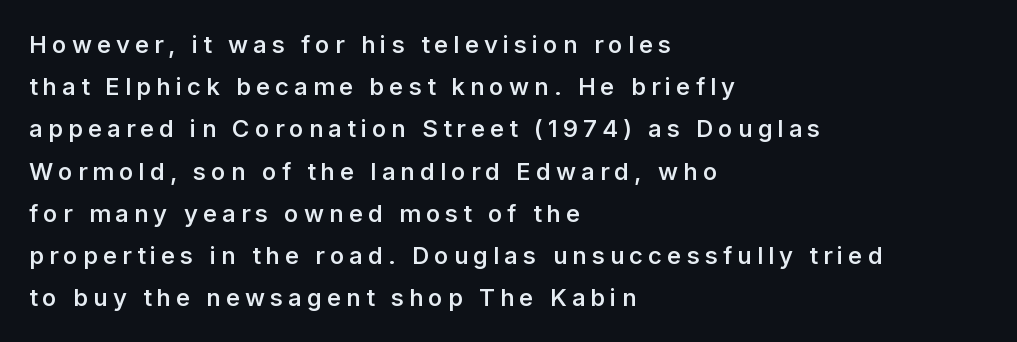
Weight: semibold (demi). One-word summary of the alignment: left. Glyph-to-glyph distance is far greater than everyday printed text. This is the regular roman posture of the typeface. The strip under each line holds only bare page.
